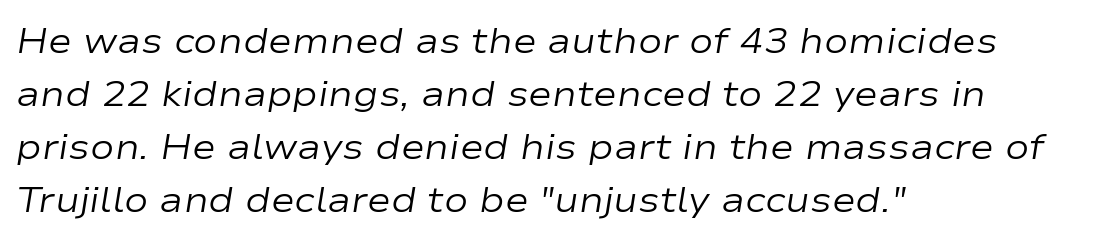
{"italic": "yes", "lean": "right", "slant_degrees": 9, "bold": "no", "weight": "regular", "width": "wide", "stroke_contrast": "low", "x_height": "medium", "monospaced": "no", "underline": "no", "align": "left", "line_spacing": "normal", "line_spacing_ratio": 1.47, "letter_spacing": "normal", "letter_spacing_em": 0.0, "glyph_px": 36}
